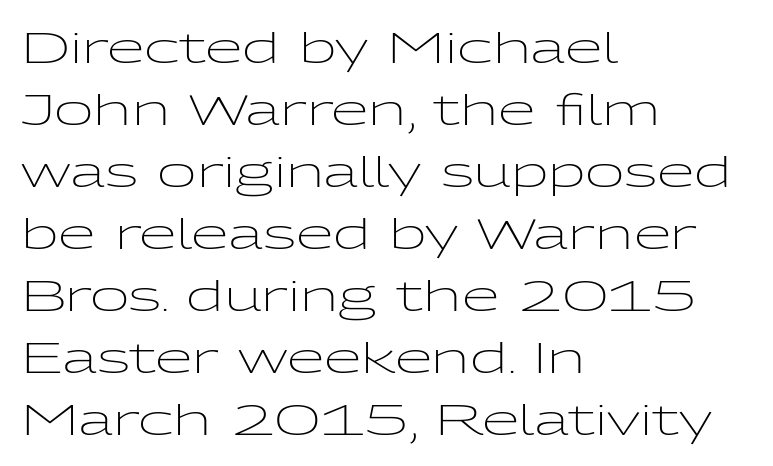
The lines are quadded left. Letters rest on an invisible, unmarked baseline. How are the letters spaced? Ordinarily, with no added tracking. Vertical stems look standard width or narrower in stroke.
